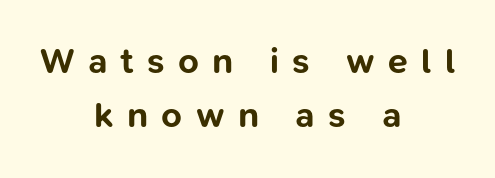
You'd pick this weight for a headline — it's a proper bold. Neither beginnings nor endings align; midpoints do. Each letter keeps its own natural width here, so spacing adapts to shape. In terms of letterform style, serifs are entirely absent. Tracking here is generous; glyphs stand well apart from one another.
